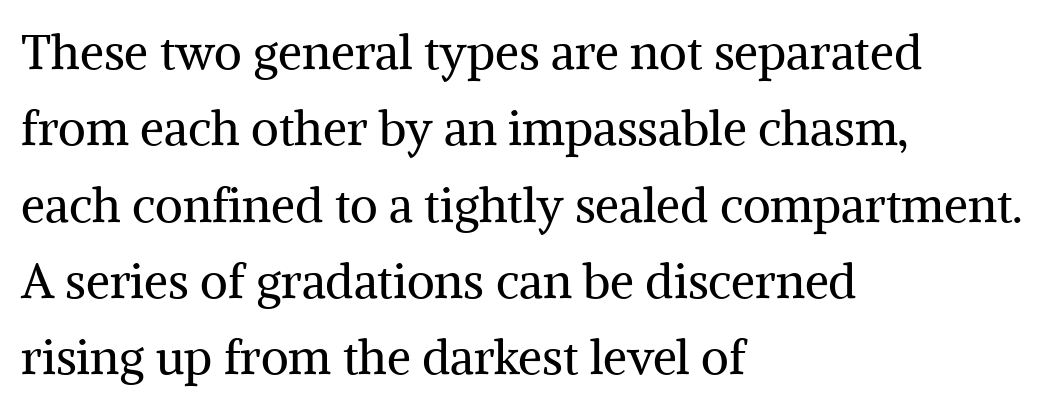
{"serif": "yes", "italic": "no", "bold": "no", "weight": "regular", "width": "normal", "stroke_contrast": "medium", "x_height": "medium", "monospaced": "no", "underline": "no", "align": "left", "line_spacing": "normal", "line_spacing_ratio": 1.59, "letter_spacing": "normal", "letter_spacing_em": 0.0, "glyph_px": 48}
